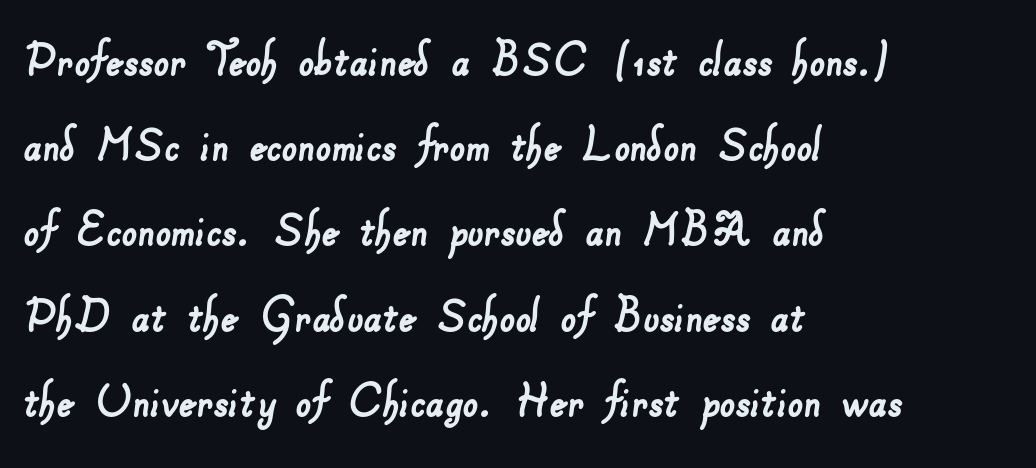
The strip under each line holds only bare page. A typesetter would call this proportional, since set widths differ per character. Typographically, this falls in the sans-serif category. Typeset ragged right — the left edge is the straight one.
